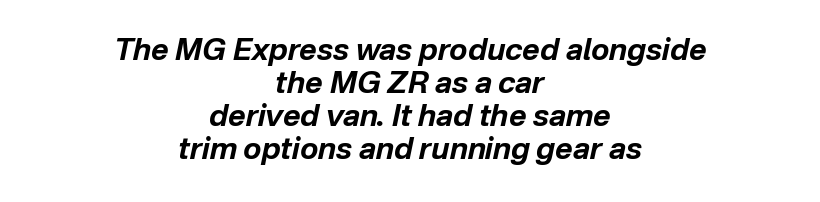
{"italic": "yes", "lean": "right", "slant_degrees": 12, "bold": "yes", "weight": "bold", "width": "normal", "stroke_contrast": "low", "x_height": "medium", "monospaced": "no", "underline": "no", "align": "center", "line_spacing": "tight", "line_spacing_ratio": 1.1, "letter_spacing": "normal", "letter_spacing_em": 0.0, "glyph_px": 30}
